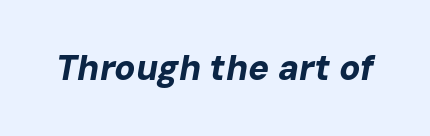
The face used here has the dense, thick strokes of a bold. Posture: slanted. The gaps between neighbouring characters are ordinary and unremarkable. Nobody drew a line under any word here. This sample has the flowing, uneven cadence of proportional lettering.
